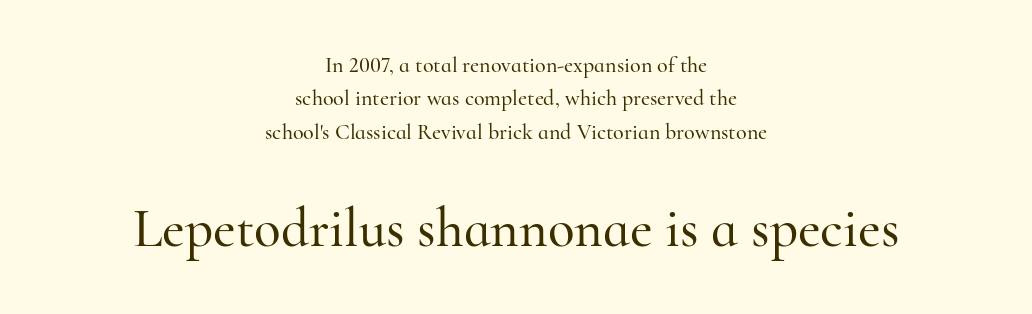
A typesetter would call this leading conventional body-copy spacing. Bare-footed words on every line. Italic: no, the glyphs are upright roman. Compared with typical body copy, the letter spacing here is the same. Are there feet on the stems? There are — it's a serif.
